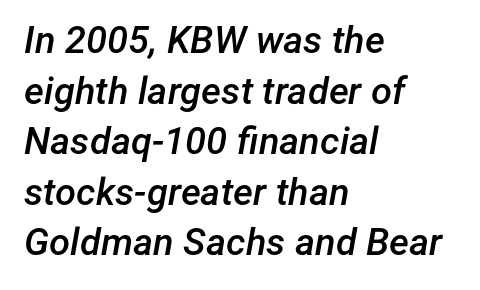
{"italic": "yes", "lean": "right", "slant_degrees": 12, "bold": "semi", "weight": "semibold", "width": "normal", "stroke_contrast": "low", "x_height": "medium", "monospaced": "no", "underline": "no", "align": "left", "line_spacing": "normal", "line_spacing_ratio": 1.33, "letter_spacing": "normal", "letter_spacing_em": 0.0, "glyph_px": 38}
